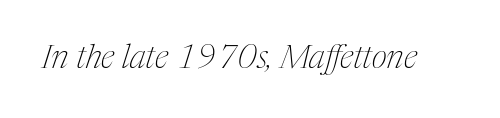
{"serif": "yes", "italic": "yes", "lean": "right", "slant_degrees": 17, "bold": "no", "weight": "thin", "width": "condensed", "stroke_contrast": "medium", "x_height": "medium", "monospaced": "no", "underline": "no", "letter_spacing": "normal", "letter_spacing_em": 0.0, "glyph_px": 33}
